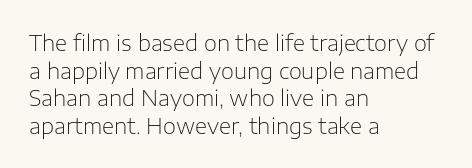
The image shows 21 px text type, upright; set left-aligned, normal line spacing (1.31x), normal letter spacing, not underlined.
